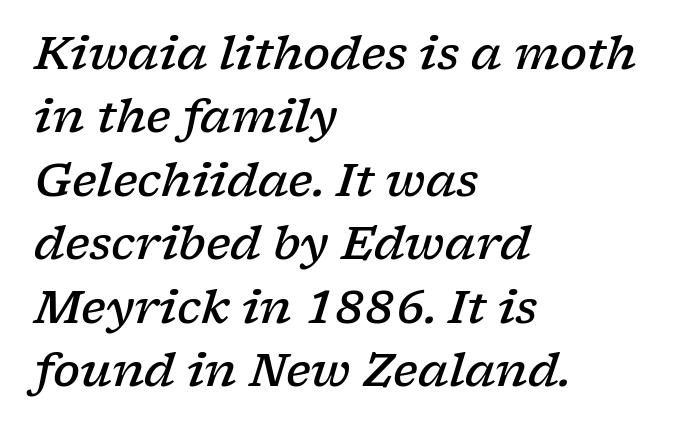
The image shows 45 px semibold, wide serif type, italic (leaning right); set left-aligned, normal line spacing (1.41x), normal letter spacing, not underlined; low stroke contrast and a medium x-height.
